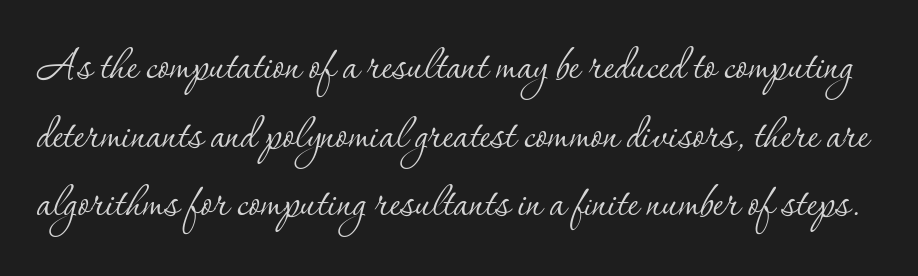
Q: Is the text bold? A: No.
Q: Is the text italic (slanted)? A: Yes.
Q: Is the typeface a serif or a sans-serif typeface? A: Serif.
Q: Is the text underlined? A: No.
Q: Is the spacing between letters normal or unusually wide? A: Normal.
Q: Is the spacing between lines tight, normal or loose? A: Normal.
Q: Width (condensed, normal, or wide)? A: Normal.
Q: Stroke contrast? A: Low.
Q: x-height? A: Small.
Q: Monospaced? A: No.
